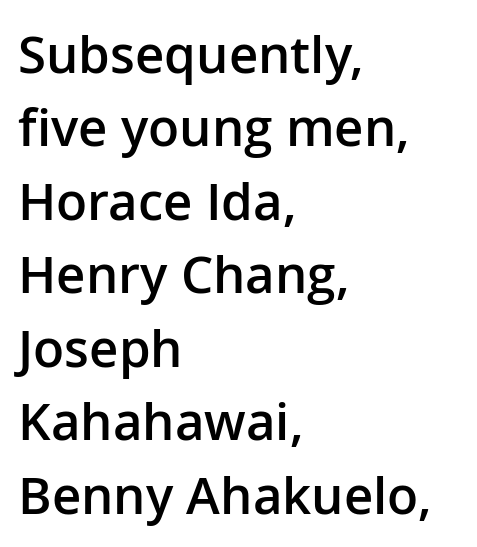
{"serif": "no", "italic": "no", "bold": "semi", "weight": "semibold", "width": "normal", "stroke_contrast": "low", "x_height": "medium", "monospaced": "no", "underline": "no", "align": "left", "line_spacing": "normal", "line_spacing_ratio": 1.44, "letter_spacing": "normal", "letter_spacing_em": 0.0, "glyph_px": 51}
